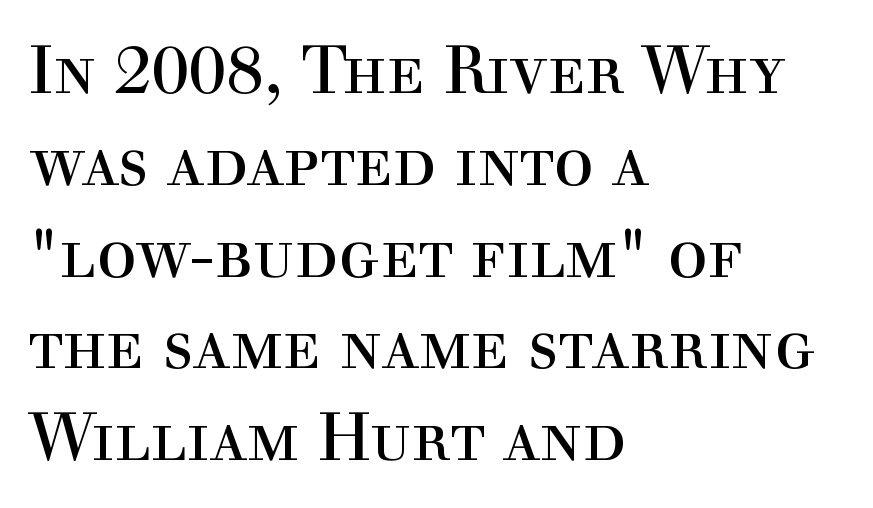
The image shows 67 px regular-weight serif type, upright; set left-aligned, normal line spacing (1.37x), normal letter spacing, not underlined; a medium x-height.
